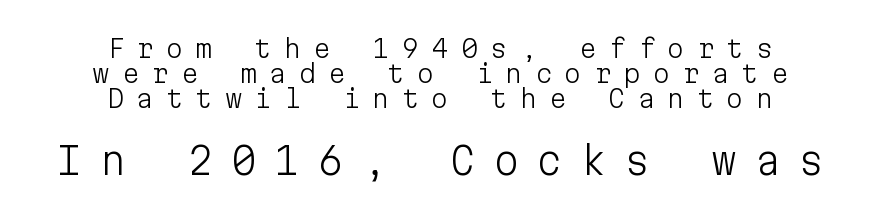
Think of a typewriter: that constant character pitch is what you see here. Does the leading feel generous? Not at all — it's pinched. Is this a heavy cut? Hardly; it is regular or lighter. The paragraph has two soft edges and a firm central axis. Grotesque or geometric, the face here clearly has no serifs. Observe the wide spacing: letters keep a clear distance from each other.
